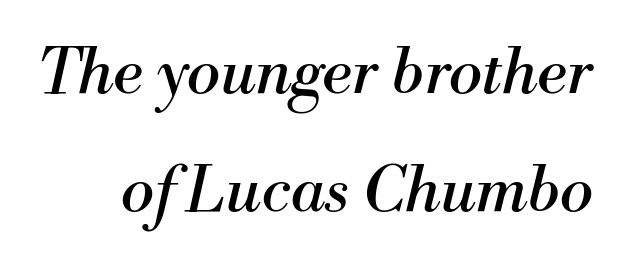
Q: Is the text bold? A: No.
Q: Is the text italic (slanted)? A: Yes, it leans right by about 13 degrees.
Q: Is the typeface a serif or a sans-serif typeface? A: Serif.
Q: Is the text underlined? A: No.
Q: Is the spacing between letters normal or unusually wide? A: Normal.
Q: Width (condensed, normal, or wide)? A: Normal.
Q: Stroke contrast? A: Medium.
Q: x-height? A: Small.
Q: Monospaced? A: No.
